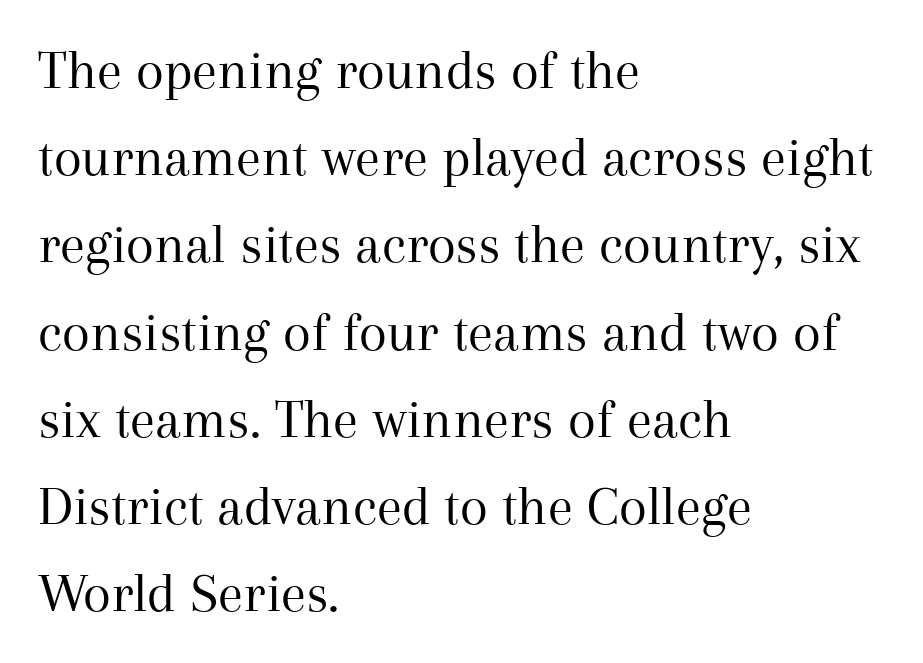
Q: Is the text bold? A: No.
Q: Is the text italic (slanted)? A: No, it is upright.
Q: Is the typeface a serif or a sans-serif typeface? A: Serif.
Q: Is the text underlined? A: No.
Q: How is the paragraph aligned? A: Left-aligned.
Q: Is the spacing between letters normal or unusually wide? A: Normal.
Q: Is the spacing between lines tight, normal or loose? A: Normal.
Q: Width (condensed, normal, or wide)? A: Normal.
Q: Stroke contrast? A: Medium.
Q: x-height? A: Medium.
Q: Monospaced? A: No.
